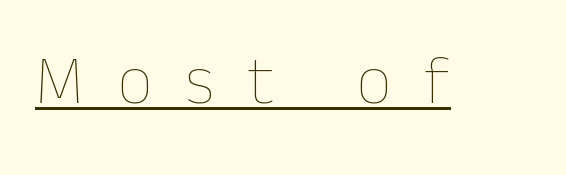
Q: Is the text bold? A: No.
Q: Is the text italic (slanted)? A: No, it is upright.
Q: Is the text underlined? A: Yes.
Q: Is the spacing between letters normal or unusually wide? A: Unusually wide.
Q: Width (condensed, normal, or wide)? A: Normal.
Q: Stroke contrast? A: Low.
Q: x-height? A: Medium.
Q: Monospaced? A: No.
